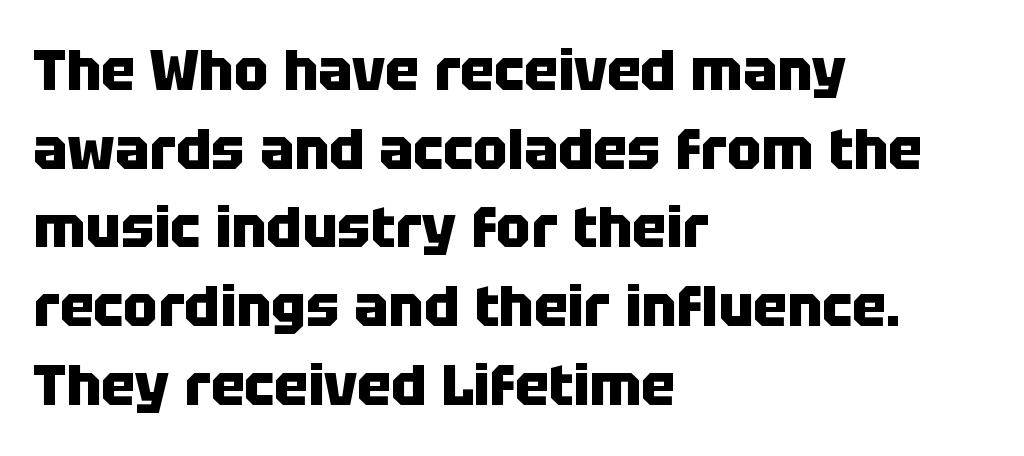
Q: Is the text bold? A: Yes.
Q: Is the text italic (slanted)? A: No, it is upright.
Q: Is the typeface a serif or a sans-serif typeface? A: Sans-serif.
Q: Is the text underlined? A: No.
Q: How is the paragraph aligned? A: Left-aligned.
Q: Is the spacing between letters normal or unusually wide? A: Normal.
Q: Is the spacing between lines tight, normal or loose? A: Normal.
Q: Width (condensed, normal, or wide)? A: Normal.
Q: Stroke contrast? A: Low.
Q: x-height? A: Large.
Q: Monospaced? A: No.
